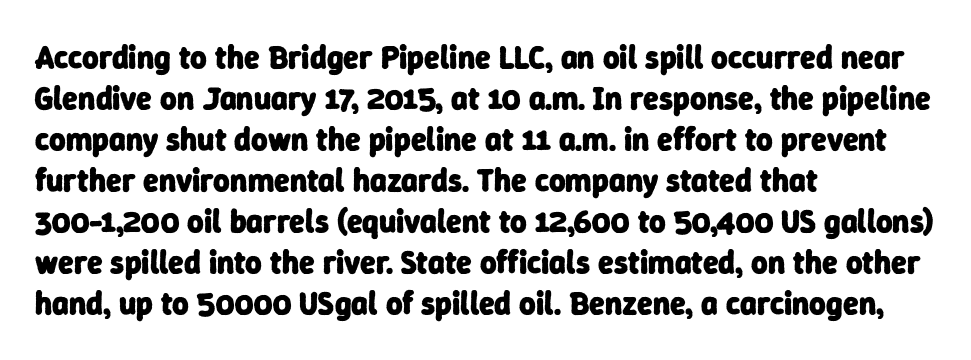
{"serif": "no", "bold": "yes", "weight": "heavy", "width": "normal", "stroke_contrast": "low", "x_height": "medium", "monospaced": "no", "underline": "no", "align": "left", "line_spacing": "normal", "line_spacing_ratio": 1.28, "letter_spacing": "normal", "letter_spacing_em": 0.0, "glyph_px": 32}
